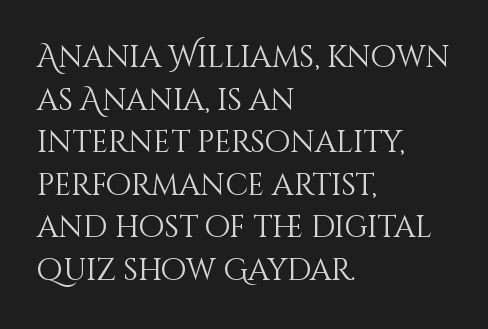
{"italic": "no", "bold": "no", "weight": "light", "width": "normal", "stroke_contrast": "medium", "x_height": "large", "monospaced": "no", "underline": "no", "align": "left", "line_spacing": "normal", "line_spacing_ratio": 1.42, "letter_spacing": "normal", "letter_spacing_em": 0.0, "glyph_px": 30}
